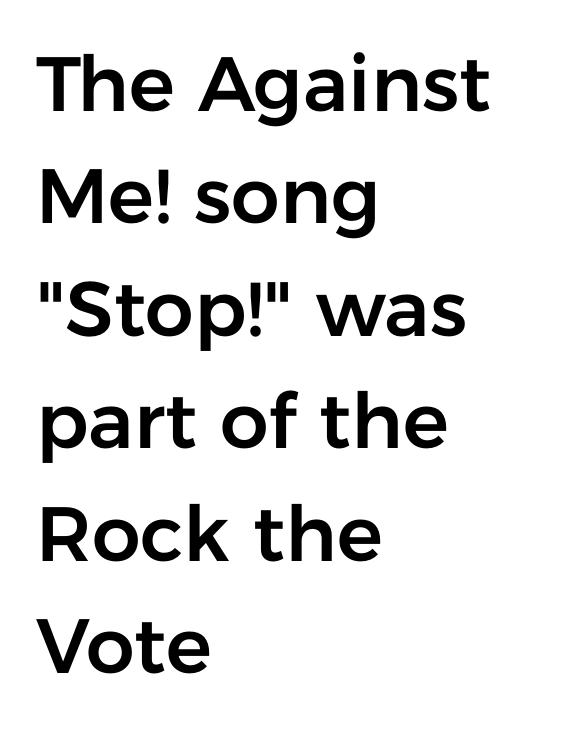
The image shows 77 px sans-serif type, upright; set left-aligned, normal line spacing (1.46x), normal letter spacing, not underlined; low stroke contrast and a medium x-height.
